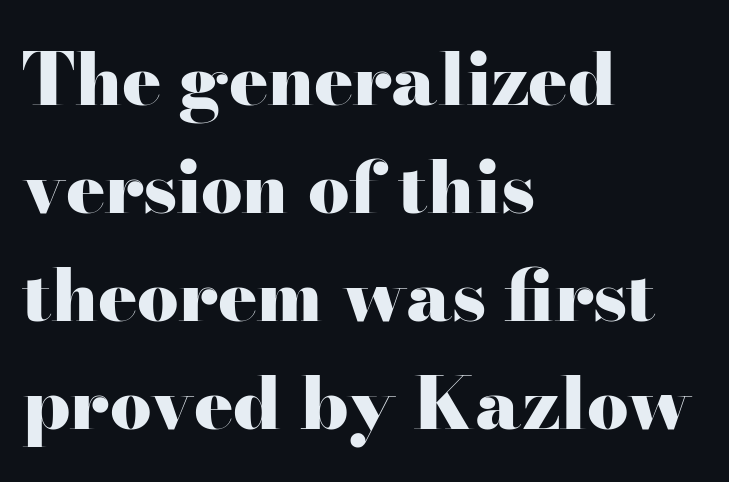
The image shows 73 px heavy, wide serif type, upright; set left-aligned, normal line spacing (1.48x), normal letter spacing, not underlined; high stroke contrast and a small x-height.
